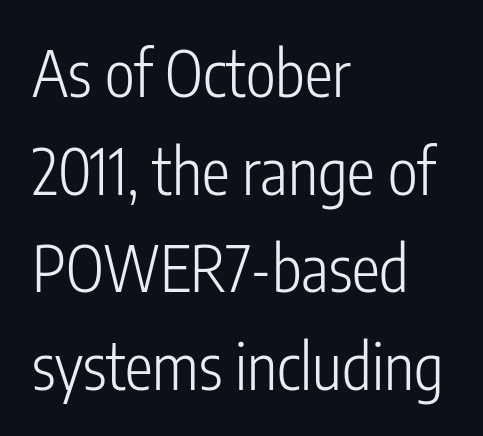
{"serif": "no", "italic": "no", "bold": "no", "weight": "light", "width": "condensed", "stroke_contrast": "low", "x_height": "medium", "monospaced": "no", "underline": "no", "align": "left", "line_spacing": "normal", "line_spacing_ratio": 1.55, "letter_spacing": "normal", "letter_spacing_em": 0.0, "glyph_px": 63}
